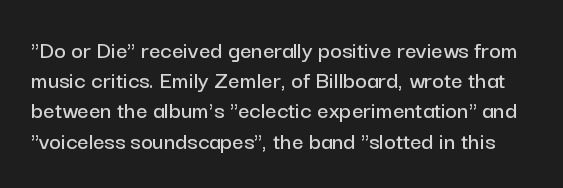
The image shows 25 px text type, upright; set line spacing 1.21x, normal letter spacing, not underlined.
